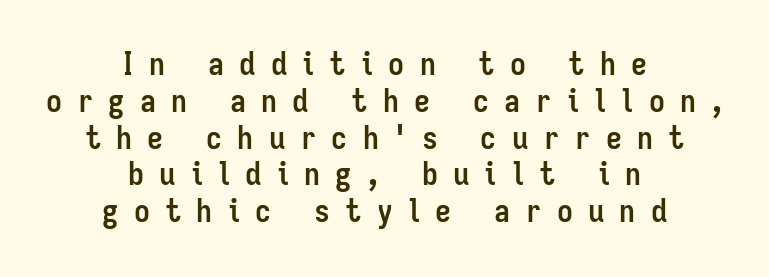
Q: Is the text bold? A: Yes.
Q: Is the text italic (slanted)? A: No, it is upright.
Q: Is the typeface a serif or a sans-serif typeface? A: Sans-serif.
Q: Is the text underlined? A: No.
Q: How is the paragraph aligned? A: Centered.
Q: Is the spacing between letters normal or unusually wide? A: Unusually wide.
Q: Is the spacing between lines tight, normal or loose? A: Tight.
Q: Width (condensed, normal, or wide)? A: Condensed.
Q: Stroke contrast? A: Low.
Q: x-height? A: Medium.
Q: Monospaced? A: No.
